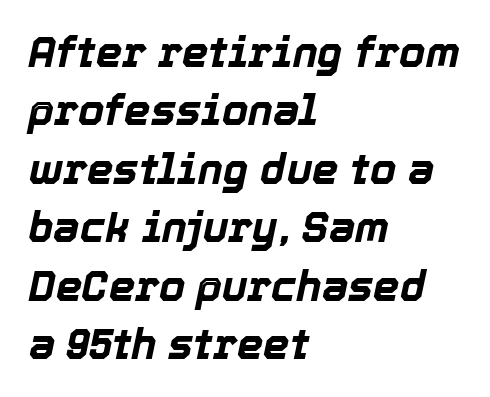
{"italic": "yes", "lean": "right", "slant_degrees": 12, "bold": "yes", "weight": "bold", "width": "normal", "x_height": "medium", "monospaced": "no", "underline": "no", "align": "left", "line_spacing": "normal", "line_spacing_ratio": 1.39, "letter_spacing": "normal", "letter_spacing_em": 0.0, "glyph_px": 42}
